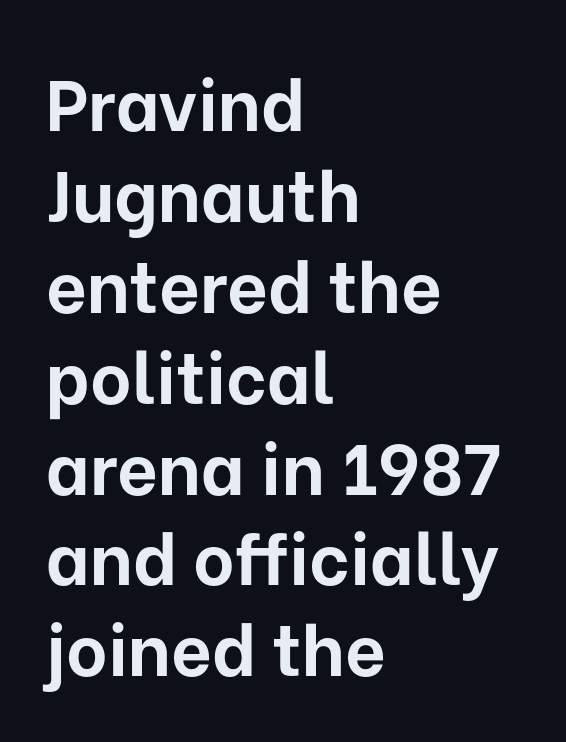
Q: Is the text bold? A: Yes.
Q: Is the text italic (slanted)? A: No, it is upright.
Q: Is the typeface a serif or a sans-serif typeface? A: Sans-serif.
Q: Is the text underlined? A: No.
Q: How is the paragraph aligned? A: Left-aligned.
Q: Is the spacing between letters normal or unusually wide? A: Normal.
Q: Is the spacing between lines tight, normal or loose? A: Normal.
Q: Width (condensed, normal, or wide)? A: Normal.
Q: Stroke contrast? A: Low.
Q: x-height? A: Medium.
Q: Monospaced? A: No.
